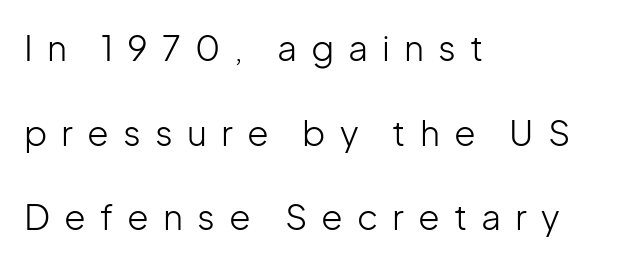
Q: Is the text bold? A: No.
Q: Is the text italic (slanted)? A: No, it is upright.
Q: Is the typeface a serif or a sans-serif typeface? A: Sans-serif.
Q: Is the text underlined? A: No.
Q: How is the paragraph aligned? A: Left-aligned.
Q: Is the spacing between letters normal or unusually wide? A: Unusually wide.
Q: Is the spacing between lines tight, normal or loose? A: Loose.
Q: Width (condensed, normal, or wide)? A: Normal.
Q: Stroke contrast? A: Low.
Q: x-height? A: Medium.
Q: Monospaced? A: No.
